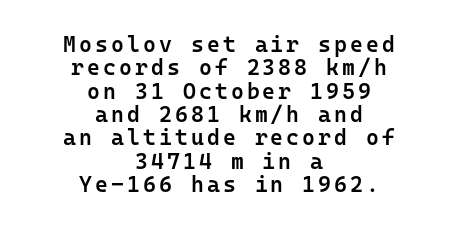
Ascenders rise straight up at ninety degrees. You could barely slide anything between these rows. Visually the block forms a symmetrical silhouette, jagged on both flanks. Every letter is mildly thick-stroked: semibold rather than bold. Has an underline been added? It has not.
